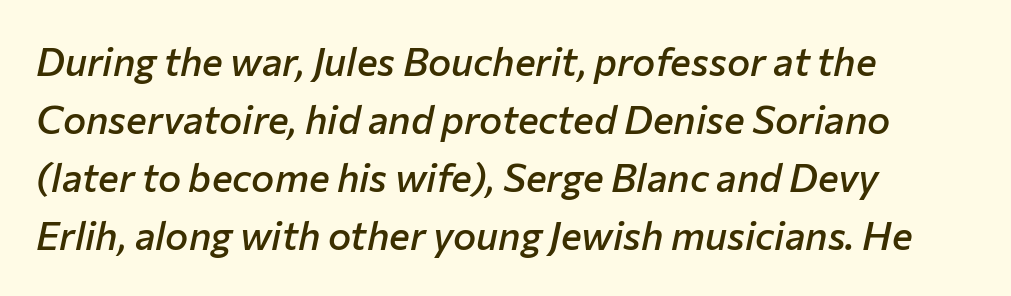
The image shows 39 px semibold type, italic (leaning right); set left-aligned, normal line spacing (1.49x), normal letter spacing, not underlined; low stroke contrast and a medium x-height.
